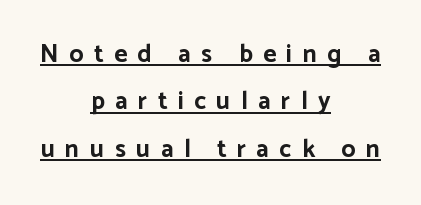
These lines were composed using upright roman letters. Notice how thick the strokes are: this is what a full bold looks like. Underlined type. Vertically, the passage feels expansive, rows floating well apart. Horizontal alignment here is central, giving a formal, balanced look.
